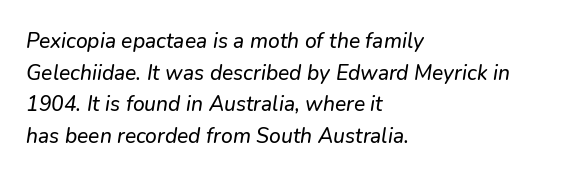
Between one letter and the next there's only the usual sliver of space. Casual observation: everything's shoved over to the left. The area under the type is left untouched. What's the leading like? Ordinary, nothing unusual.
